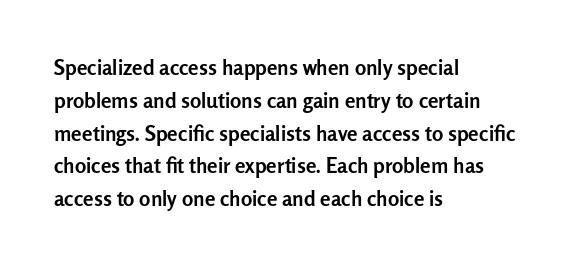
Q: Is the text bold? A: Yes.
Q: Is the text italic (slanted)? A: No, it is upright.
Q: Is the text underlined? A: No.
Q: How is the paragraph aligned? A: Left-aligned.
Q: Is the spacing between letters normal or unusually wide? A: Normal.
Q: Is the spacing between lines tight, normal or loose? A: Normal.
